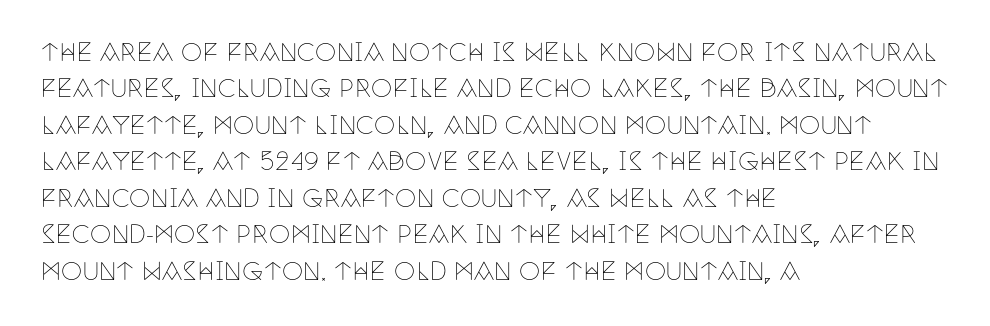
The foot of each line stays bare and open. These lines stack with their left ends in a neat column. Italic: no, the glyphs are upright roman. These lines sit exactly where default settings would place them.
